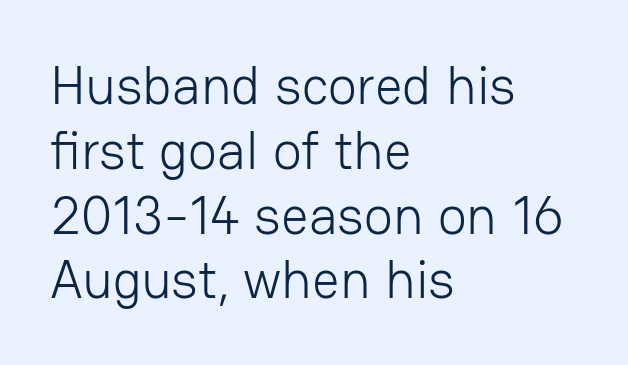
Q: Is the text bold? A: No.
Q: Is the text italic (slanted)? A: No, it is upright.
Q: Is the typeface a serif or a sans-serif typeface? A: Sans-serif.
Q: Is the text underlined? A: No.
Q: How is the paragraph aligned? A: Left-aligned.
Q: Is the spacing between letters normal or unusually wide? A: Normal.
Q: Width (condensed, normal, or wide)? A: Normal.
Q: Stroke contrast? A: Low.
Q: x-height? A: Medium.
Q: Monospaced? A: No.
